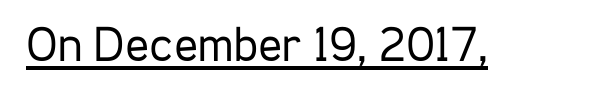
{"serif": "no", "italic": "no", "bold": "no", "weight": "regular", "width": "condensed", "stroke_contrast": "low", "x_height": "medium", "monospaced": "no", "underline": "yes", "letter_spacing": "normal", "letter_spacing_em": 0.0, "glyph_px": 50}
